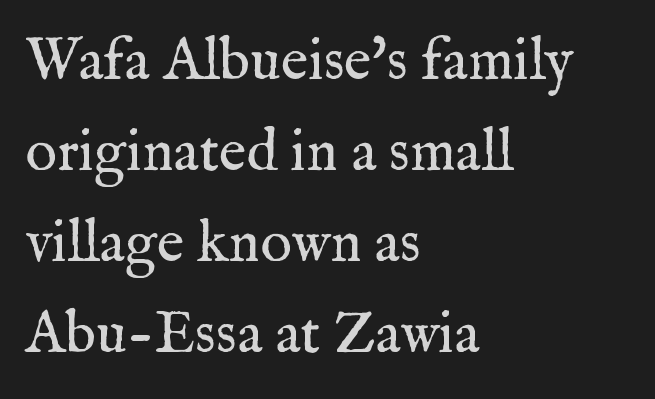
The image shows 59 px regular-weight serif type, upright; set left-aligned, normal line spacing (1.54x), normal letter spacing, not underlined; medium stroke contrast and a medium x-height.
